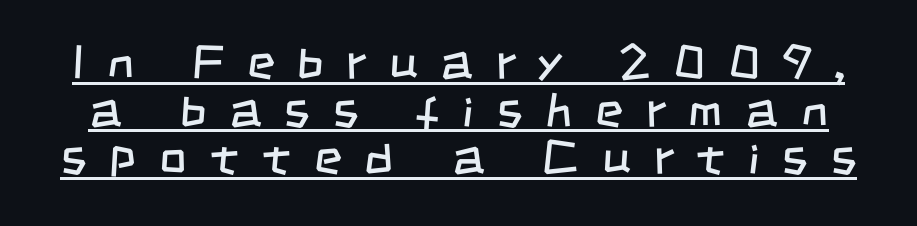
Q: Is the text bold? A: No.
Q: Is the typeface a serif or a sans-serif typeface? A: Sans-serif.
Q: Is the text underlined? A: Yes.
Q: Is the spacing between letters normal or unusually wide? A: Unusually wide.
Q: Is the spacing between lines tight, normal or loose? A: Tight.
Q: Width (condensed, normal, or wide)? A: Condensed.
Q: Stroke contrast? A: Low.
Q: x-height? A: Large.
Q: Monospaced? A: No.
